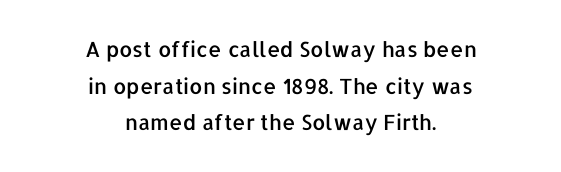
{"italic": "no", "underline": "no", "align": "center", "line_spacing_ratio": 1.75, "letter_spacing": "normal", "letter_spacing_em": 0.0, "glyph_px": 21}
